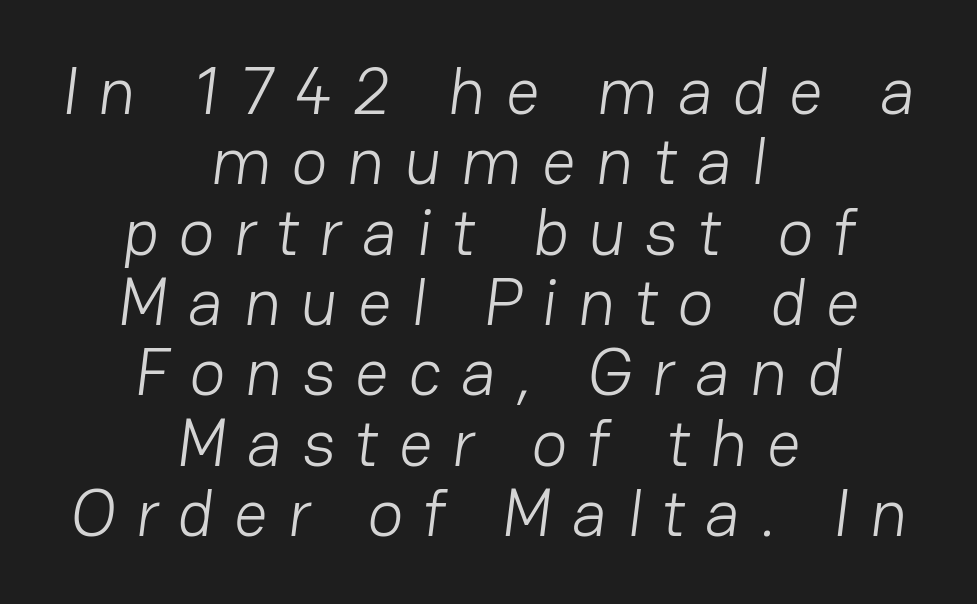
The image shows 67 px light sans-serif type; set centered, tight line spacing (1.05x), unusually wide letter spacing (+0.29 em), not underlined; low stroke contrast and a medium x-height.
